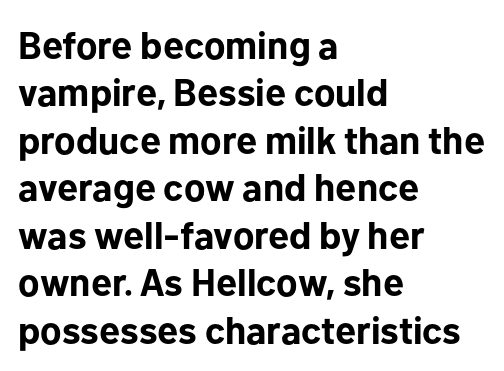
{"serif": "no", "italic": "no", "bold": "yes", "weight": "bold", "width": "normal", "stroke_contrast": "low", "x_height": "medium", "monospaced": "no", "underline": "no", "align": "left", "line_spacing": "normal", "line_spacing_ratio": 1.25, "letter_spacing": "normal", "letter_spacing_em": 0.0, "glyph_px": 38}
